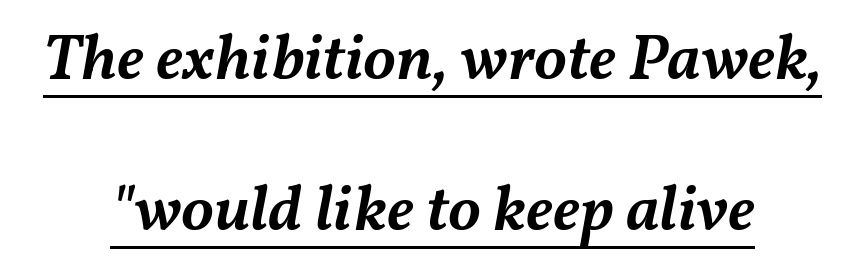
Q: Is the text bold? A: Semi-bold.
Q: Is the text italic (slanted)? A: Yes, it leans right by about 11 degrees.
Q: Is the text underlined? A: Yes.
Q: How is the paragraph aligned? A: Centered.
Q: Is the spacing between letters normal or unusually wide? A: Normal.
Q: Is the spacing between lines tight, normal or loose? A: Loose.
Q: Width (condensed, normal, or wide)? A: Normal.
Q: Stroke contrast? A: Medium.
Q: x-height? A: Medium.
Q: Monospaced? A: No.
